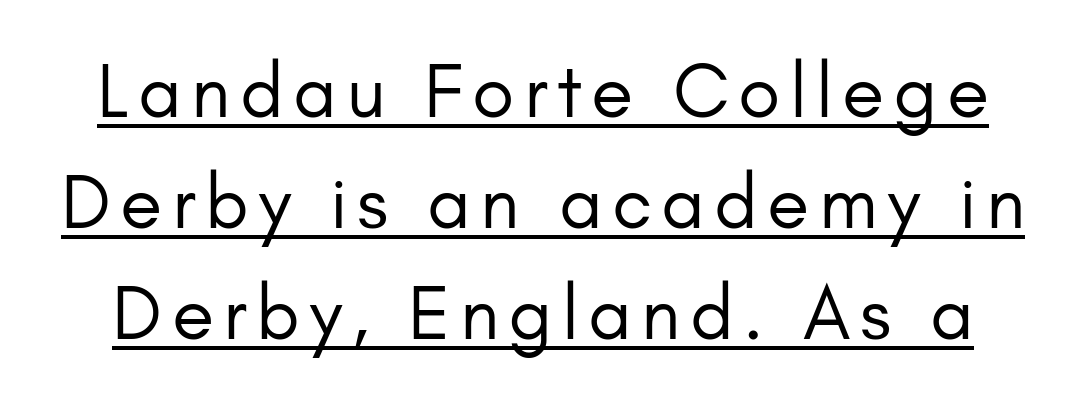
Vertical strokes here are truly vertical. The typeface has the unassuming heft of standard copy or less. Is this a sans? Yes — the strokes have no serifs. The rendering uses natural spacing where letterforms have individual widths. In designer terms, the underline attribute is active on this setting.
